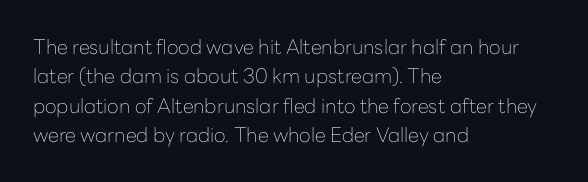
{"italic": "no", "bold": "no", "underline": "no", "align": "left", "line_spacing": "normal", "line_spacing_ratio": 1.47, "letter_spacing": "normal", "letter_spacing_em": 0.0, "glyph_px": 20}
